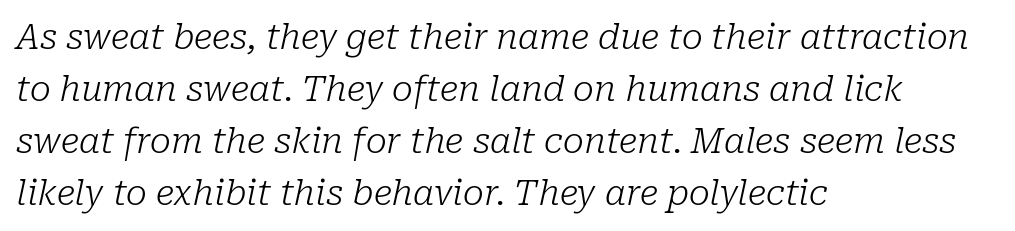
{"serif": "yes", "italic": "yes", "lean": "right", "slant_degrees": 10, "bold": "no", "weight": "light", "width": "normal", "stroke_contrast": "low", "x_height": "medium", "monospaced": "no", "underline": "no", "align": "left", "line_spacing": "normal", "line_spacing_ratio": 1.49, "letter_spacing": "normal", "letter_spacing_em": 0.0, "glyph_px": 35}
